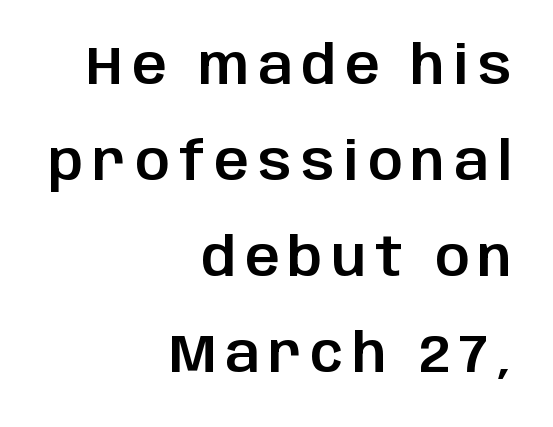
{"serif": "no", "italic": "no", "width": "normal", "stroke_contrast": "low", "x_height": "large", "monospaced": "no", "underline": "no", "align": "right", "line_spacing_ratio": 1.78, "glyph_px": 54}
